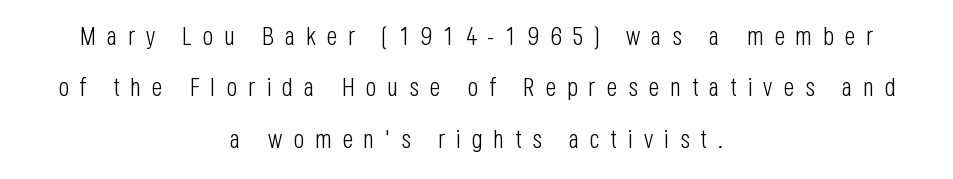
Leading is clearly above the norm, producing a sparse column. A roman cut, with each character standing at attention. Any mark beneath the type? The region is blank. The paragraph has two soft edges and a firm central axis. The strokes carry an ordinary text weight at most.
